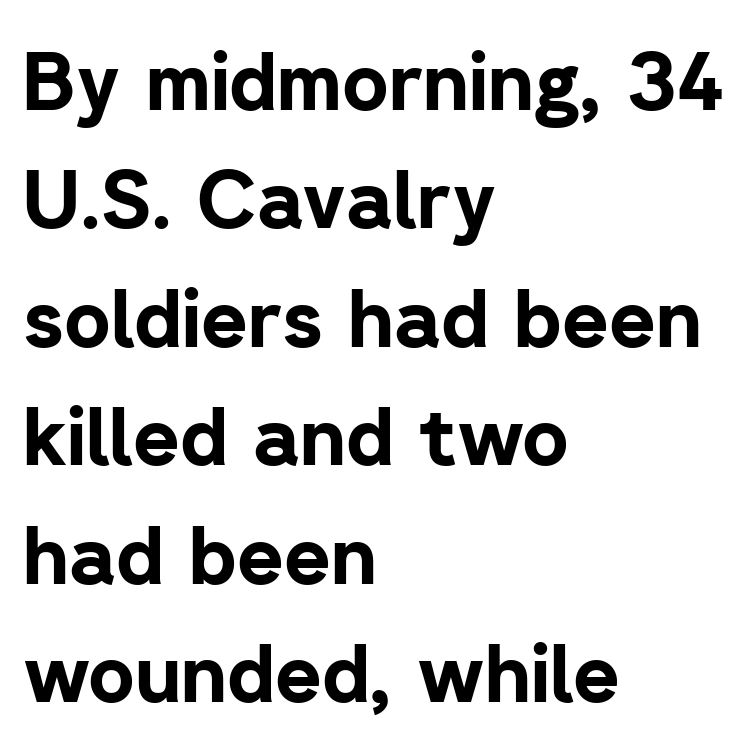
Regular leading. The foot of each line stays bare and open. No italicization has been applied; the sample stays upright. Glyph-to-glyph distance matches everyday printed text.
